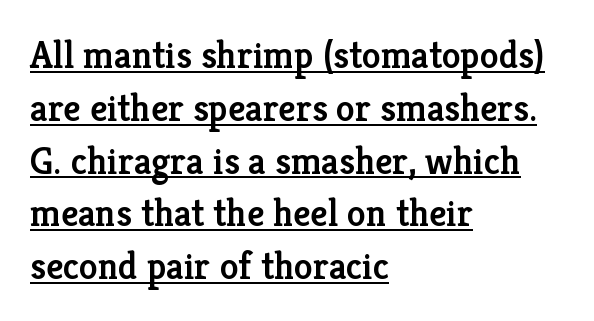
Stems and bowls a touch heavier than normal — semibold. The typesetter chose a ragged-right arrangement here. Glance below the letters and you will spot a drawn line. The line-height multiplier appears to be the usual default. The face used here is seriffed, in the tradition of book romans. Style check: upright.
